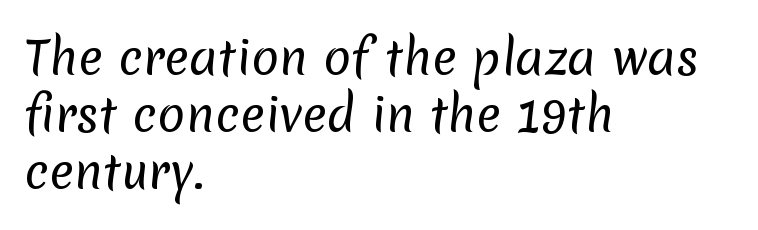
Are there feet on the stems? There aren't — it's a sans. These lines are rendered in a variable-pitch font. Nothing unusual about the tracking: characters are spaced as the font intends. Layout note: lines flush left. The baseline area is clear. The passage shown is not bold in any degree.
